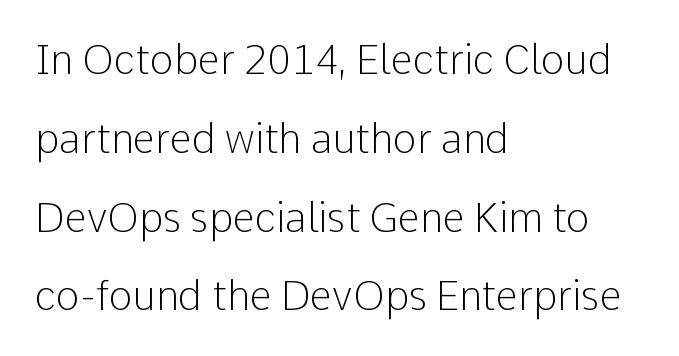
The image shows 40 px light sans-serif type, upright; set left-aligned, loose line spacing (1.97x), normal letter spacing, not underlined; low stroke contrast and a medium x-height.
